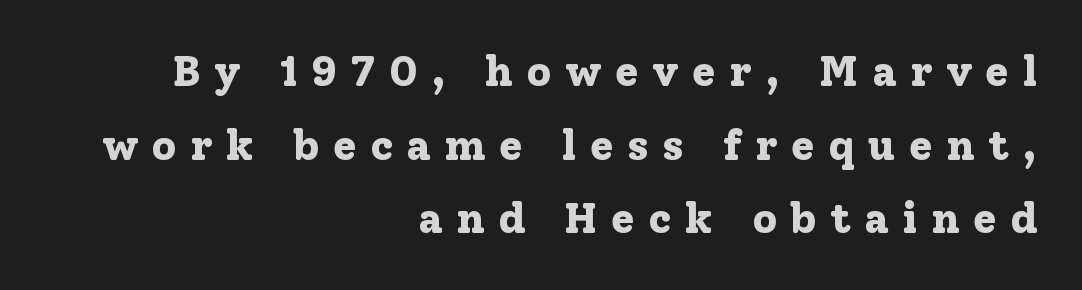
{"serif": "yes", "italic": "no", "bold": "yes", "weight": "bold", "width": "normal", "stroke_contrast": "low", "x_height": "medium", "monospaced": "no", "underline": "no", "align": "right", "line_spacing_ratio": 1.71, "letter_spacing": "wide", "letter_spacing_em": 0.31, "glyph_px": 43}
